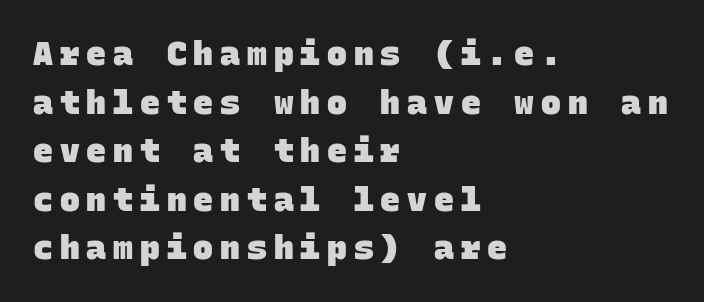
{"serif": "no", "bold": "yes", "weight": "heavy", "width": "normal", "stroke_contrast": "low", "x_height": "large", "monospaced": "yes", "underline": "no", "align": "left", "line_spacing": "normal", "line_spacing_ratio": 1.47, "letter_spacing": "wide", "letter_spacing_em": 0.21, "glyph_px": 33}
